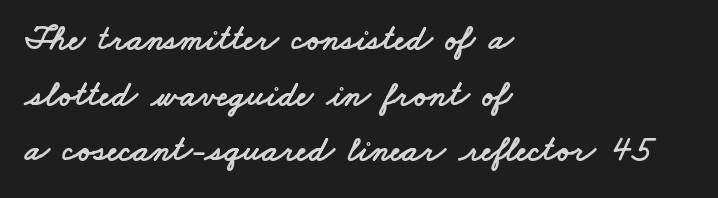
The image shows 35 px wide sans-serif type; set left-aligned, normal line spacing (1.59x), normal letter spacing, not underlined; low stroke contrast and a small x-height.
